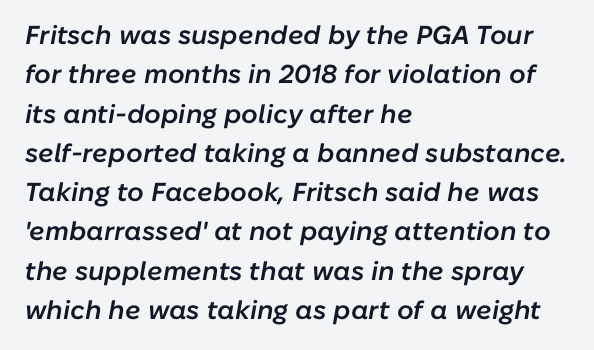
{"italic": "yes", "lean": "right", "slant_degrees": 10, "bold": "semi", "underline": "no", "align": "left", "line_spacing": "normal", "line_spacing_ratio": 1.51, "letter_spacing": "normal", "letter_spacing_em": 0.0, "glyph_px": 26}
